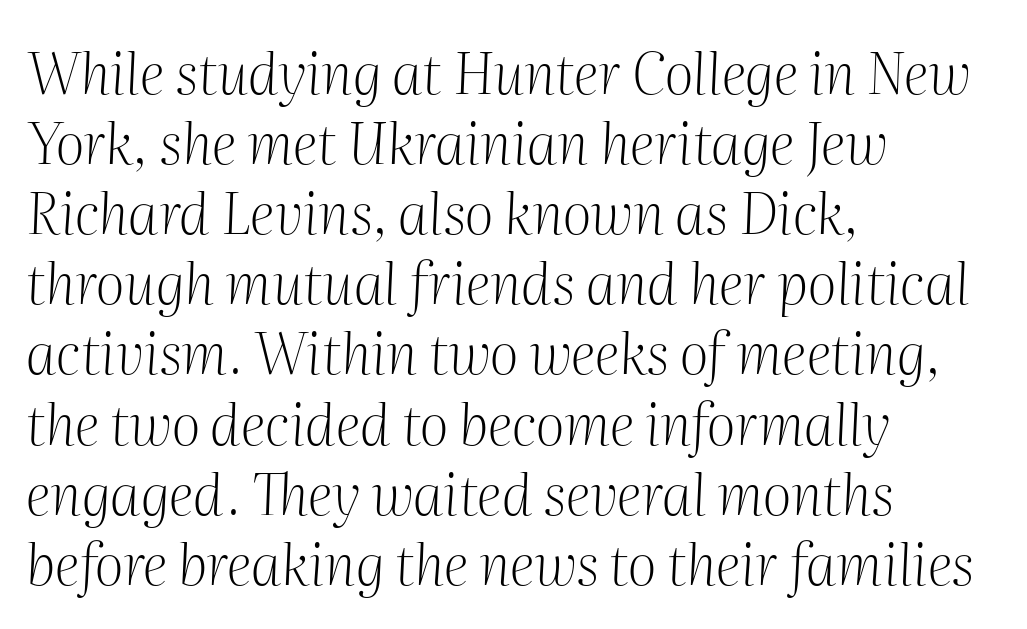
{"serif": "yes", "italic": "yes", "lean": "right", "slant_degrees": 2, "bold": "no", "weight": "light", "width": "normal", "stroke_contrast": "medium", "x_height": "medium", "monospaced": "no", "underline": "no", "align": "left", "line_spacing_ratio": 1.23, "letter_spacing": "normal", "letter_spacing_em": 0.0, "glyph_px": 57}
